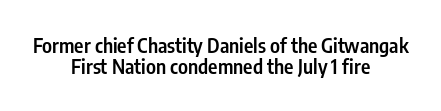
The image shows 20 px text type, upright; set centered, tight line spacing (1.03x), normal letter spacing, not underlined.
